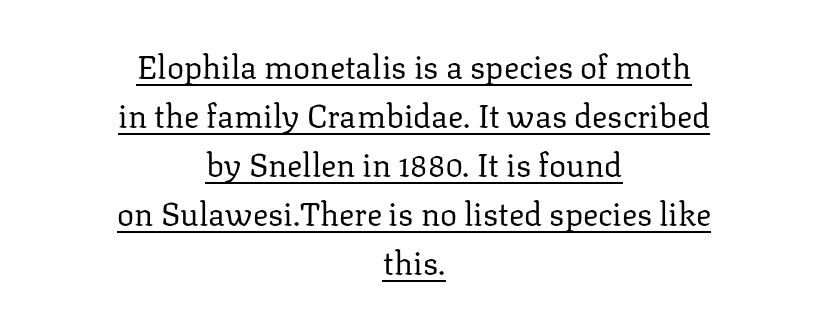
{"serif": "yes", "italic": "no", "bold": "no", "weight": "regular", "width": "normal", "stroke_contrast": "low", "x_height": "medium", "monospaced": "no", "underline": "yes", "align": "center", "line_spacing": "normal", "line_spacing_ratio": 1.53, "letter_spacing": "normal", "letter_spacing_em": 0.0, "glyph_px": 32}
